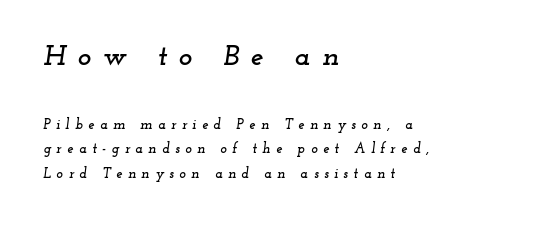
The lines in this sample share a left origin and differ only in where they stop. Caption: expanded tracking, letters set apart. These lines are composed in type with serifs. Here the designer chose a conventional face with non-uniform glyph widths. You get the large type first, then a drop to smaller type. The space beneath each line is pristine and unruled.
